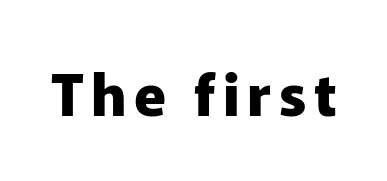
This is roman type, the default non-slanted kind. Rule under the text: the space is simply empty. Nothing sits at the stroke ends, so this counts as sans-serif. Weight check: bold — yes, fully. Think of a printed novel: that variable character pitch is what you see here.
